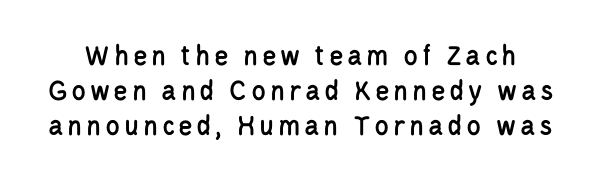
Examine the stroke ends and you'll find no serifs. Type without underlining. Proportional: the letters do not fall into vertical columns. Ascenders rise straight up at ninety degrees.
